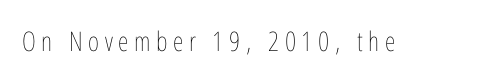
The image shows 27 px text type, upright; set unusually wide letter spacing (+0.21 em), not underlined.
